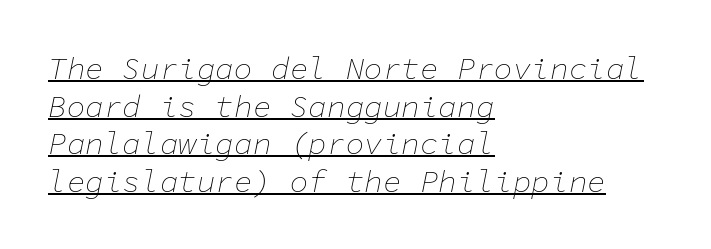
The tracking reads as untouched default to a designer's eye. The compositor pushed each line to the left boundary. Every character here occupies the same horizontal width, giving the sample a typewriter-like rhythm. Stroke thickness stays within the range of a standard reading face or lighter.
